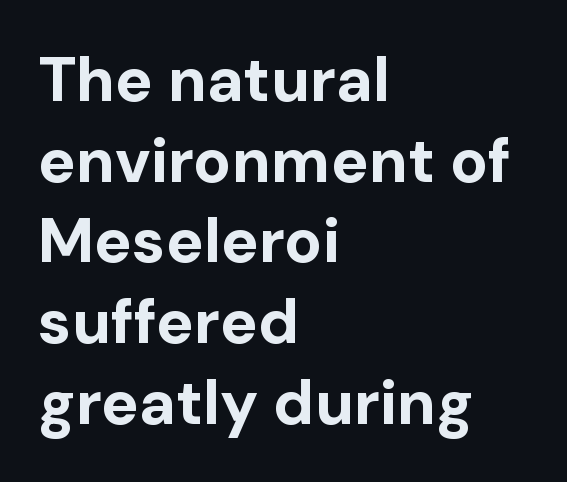
The specimen omits any rule beneath the text block's lines. Does the weight exceed regular? Yes, all the way to bold. These lines are rendered in a variable-pitch font. Grotesque or geometric, the face here clearly has no serifs. Letter spacing: default.
